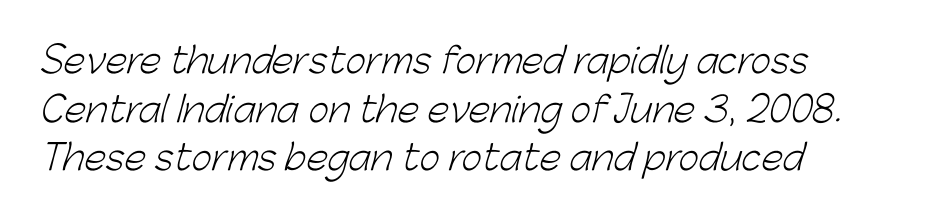
Q: Is the text bold? A: No.
Q: Is the typeface a serif or a sans-serif typeface? A: Sans-serif.
Q: Is the text underlined? A: No.
Q: How is the paragraph aligned? A: Left-aligned.
Q: Is the spacing between letters normal or unusually wide? A: Normal.
Q: Is the spacing between lines tight, normal or loose? A: Normal.
Q: Width (condensed, normal, or wide)? A: Normal.
Q: Stroke contrast? A: Low.
Q: x-height? A: Medium.
Q: Monospaced? A: No.
